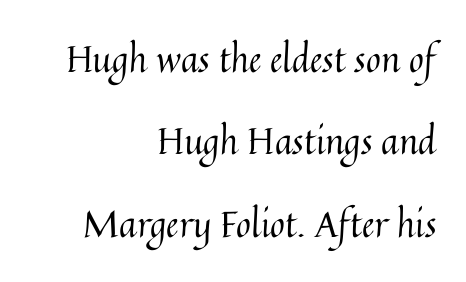
{"bold": "no", "weight": "regular", "width": "normal", "stroke_contrast": "medium", "x_height": "medium", "monospaced": "no", "underline": "no", "align": "right", "line_spacing": "loose", "line_spacing_ratio": 2.29, "letter_spacing": "normal", "letter_spacing_em": 0.0, "glyph_px": 36}
